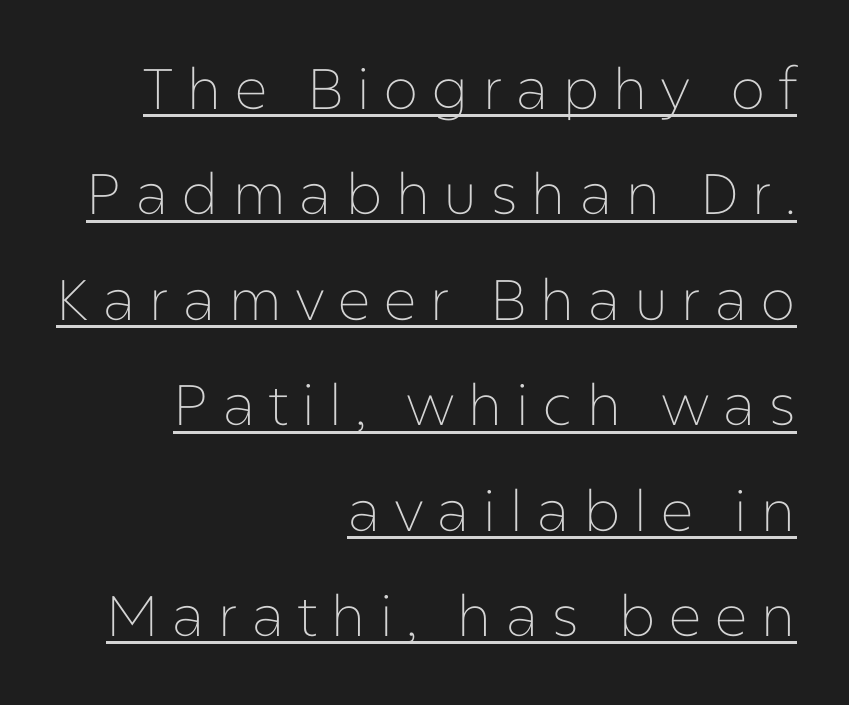
The image shows 57 px thin sans-serif type, upright; set right-aligned, line spacing 1.85x, unusually wide letter spacing (+0.22 em), underlined; low stroke contrast and a medium x-height.
